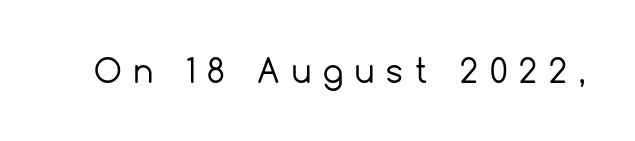
{"serif": "no", "italic": "no", "bold": "no", "weight": "regular", "width": "normal", "x_height": "medium", "monospaced": "no", "underline": "no", "letter_spacing": "wide", "letter_spacing_em": 0.38, "glyph_px": 32}
